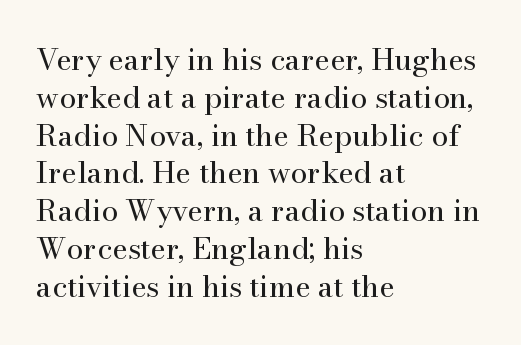
Words float on clear page, feet unadorned. Stroke thickness stays within the range of a standard reading face or lighter. Line starts are locked; line ends wander. Characters remain perfectly vertical along every line. Each letter keeps its own natural width here, so spacing adapts to shape.
